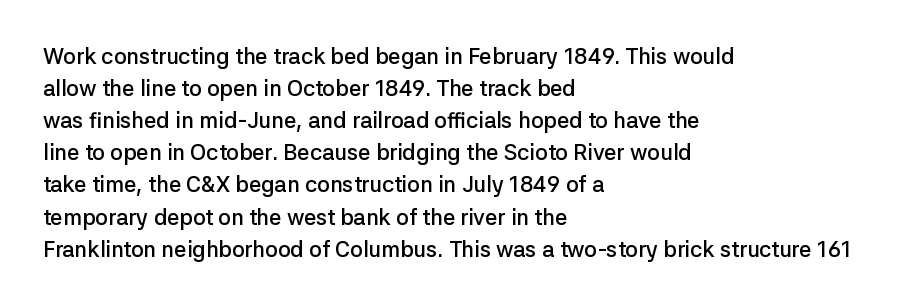
The image shows 22 px text type, upright; set left-aligned, normal line spacing (1.46x), normal letter spacing, not underlined.
